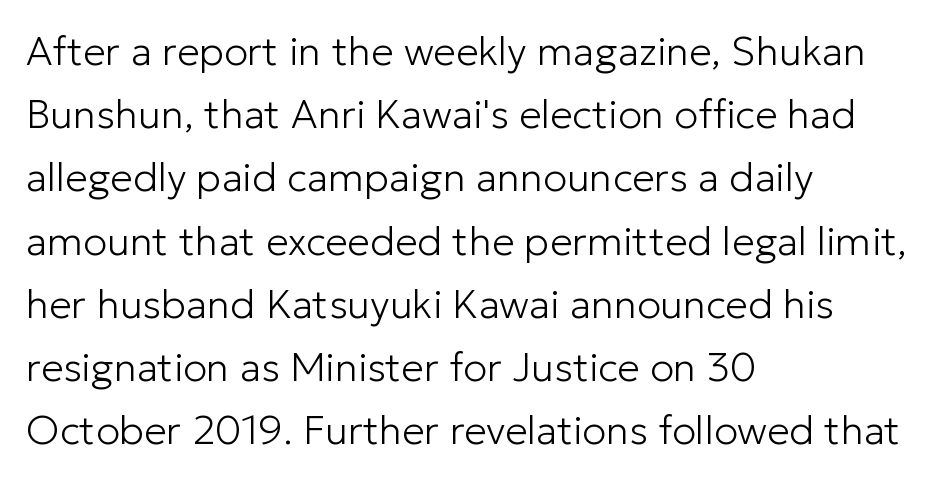
The image shows 40 px light sans-serif type, upright; set left-aligned, normal line spacing (1.58x), normal letter spacing, not underlined; low stroke contrast and a medium x-height.
